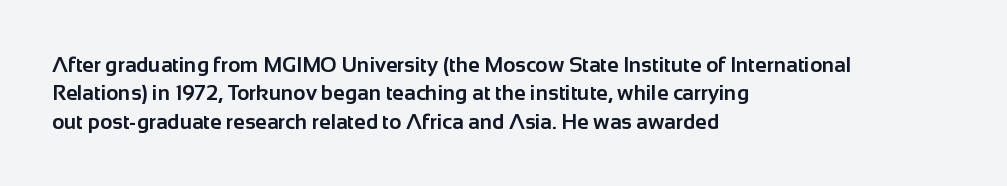
The lines in this sample share a left origin and differ only in where they stop. The block of text has a typical density, with ordinary space between rows. Posture: upright roman. The characters look thick and weighty, a clear bold. Letters rest on an invisible, unmarked baseline. There is no visible air inserted between adjacent glyphs.
